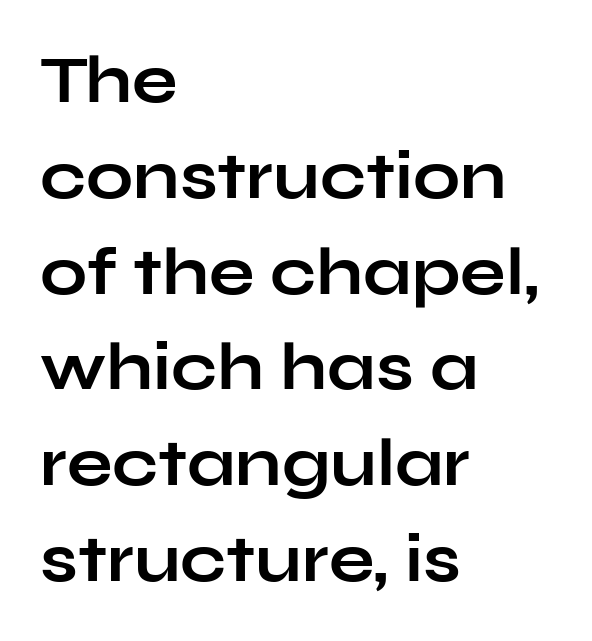
{"serif": "no", "italic": "no", "bold": "yes", "weight": "bold", "width": "wide", "stroke_contrast": "low", "x_height": "medium", "monospaced": "no", "underline": "no", "align": "left", "line_spacing": "normal", "line_spacing_ratio": 1.43, "letter_spacing": "normal", "letter_spacing_em": 0.0, "glyph_px": 67}
